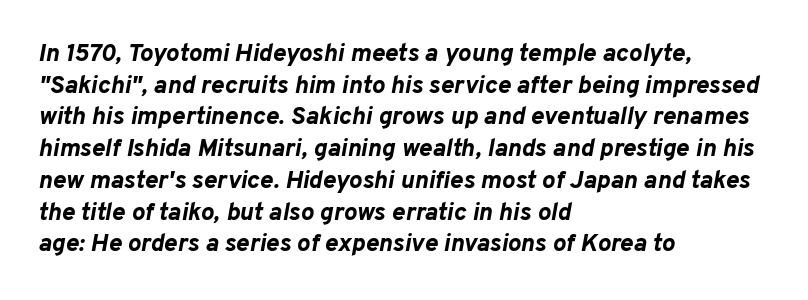
The image shows 25 px bold type, italic (leaning right); set left-aligned, normal line spacing (1.27x), normal letter spacing, not underlined.
